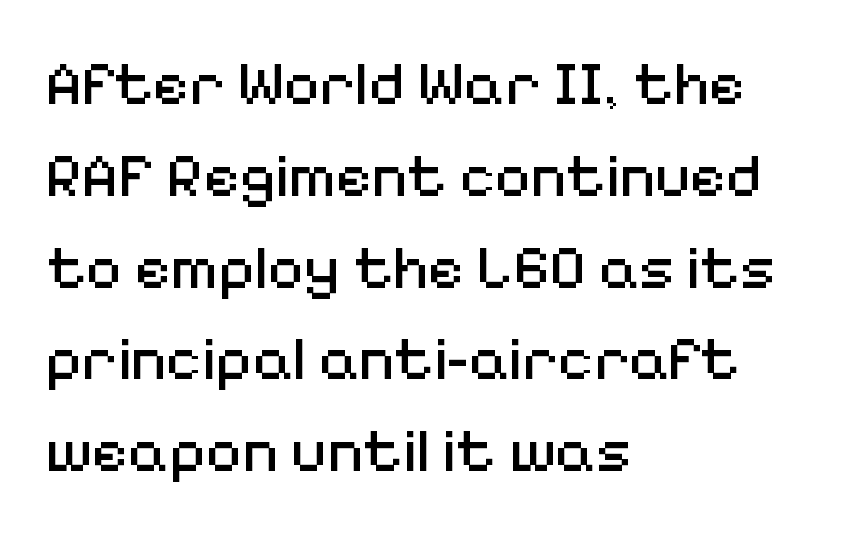
{"serif": "no", "italic": "no", "bold": "no", "weight": "regular", "width": "normal", "stroke_contrast": "medium", "x_height": "medium", "monospaced": "no", "underline": "no", "align": "left", "line_spacing": "normal", "line_spacing_ratio": 1.48, "letter_spacing": "normal", "letter_spacing_em": 0.0, "glyph_px": 62}
